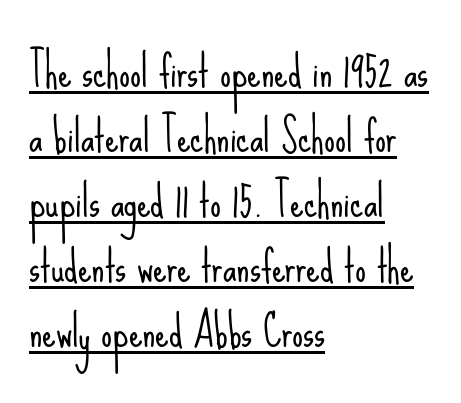
{"serif": "no", "italic": "no", "bold": "no", "weight": "light", "width": "condensed", "stroke_contrast": "low", "x_height": "small", "monospaced": "no", "underline": "yes", "align": "left", "line_spacing": "normal", "line_spacing_ratio": 1.51, "letter_spacing": "normal", "letter_spacing_em": 0.0, "glyph_px": 43}
